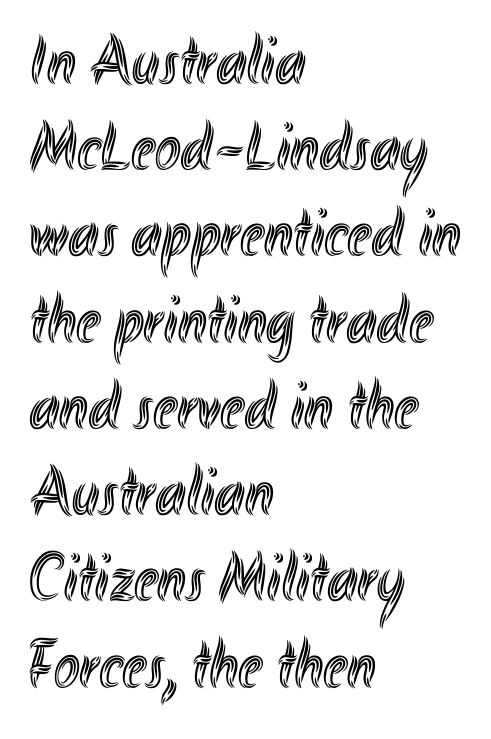
The image shows 69 px condensed type; set left-aligned, normal line spacing (1.25x), normal letter spacing, not underlined; a small x-height.
